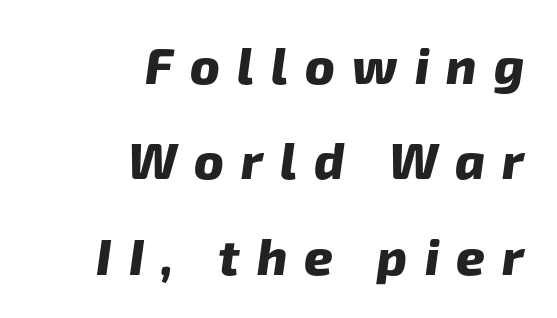
The typesetting leans heavy: a genuine bold. Decoration check: the copy has no underline. Observe the wide spacing: letters keep a clear distance from each other. Here the designer chose a conventional face with non-uniform glyph widths. This sample trades compactness for vertical openness between lines. Short and long lines alike share a common ending point at right.
